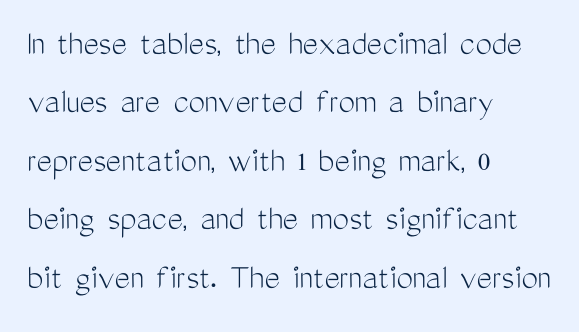
A bare baseline throughout the passage. The typesetting does not lean heavy: it is not bold. The typography opts for an upright posture over an oblique one. Compared with typical body copy, the letter spacing here is the same.
